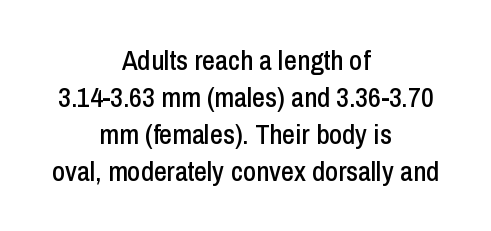
The image shows 28 px condensed sans-serif type, upright; set centered, normal line spacing (1.32x), normal letter spacing, not underlined; low stroke contrast and a medium x-height.
